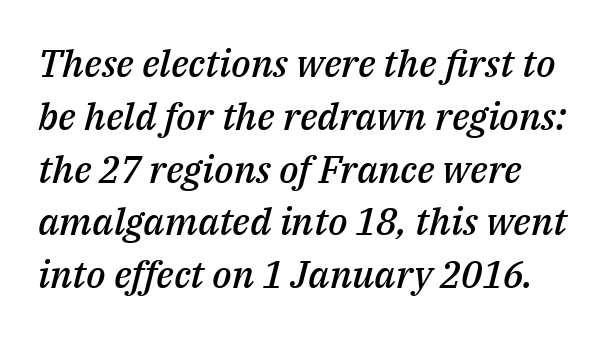
When letters slant like this, we call the style italic. The rows are spaced the way most documents space them. The letters advance in unequal steps, a hallmark of proportional type. Stroke thickness is moderately raised; the sample reads as semibold.
